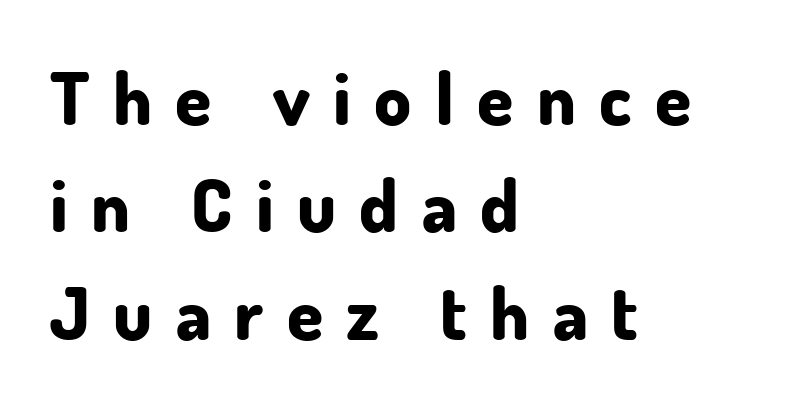
The image shows 73 px bold sans-serif type, upright; set left-aligned, normal line spacing (1.47x), unusually wide letter spacing (+0.32 em), not underlined; low stroke contrast and a small x-height.
